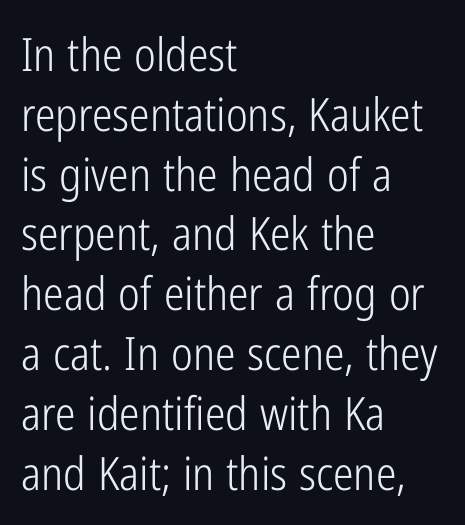
{"serif": "no", "italic": "no", "bold": "no", "weight": "light", "width": "condensed", "stroke_contrast": "low", "x_height": "medium", "monospaced": "no", "underline": "no", "align": "left", "line_spacing": "normal", "line_spacing_ratio": 1.3, "letter_spacing": "normal", "letter_spacing_em": 0.0, "glyph_px": 46}
